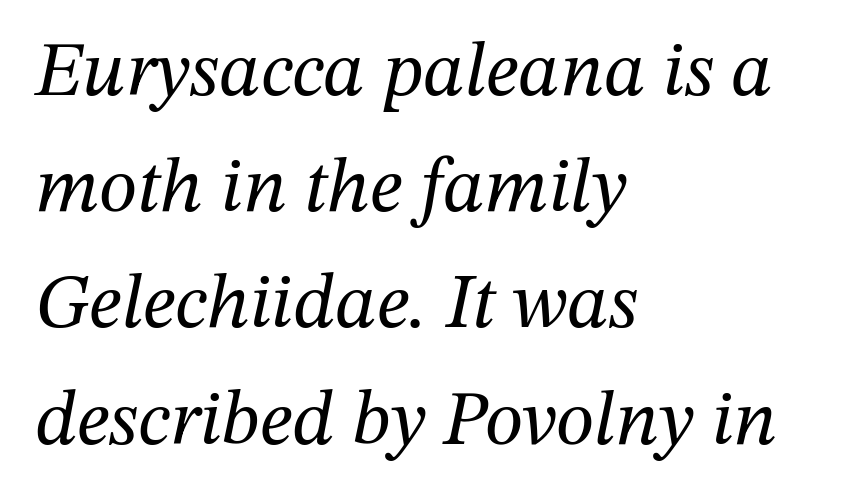
Q: Is the text bold? A: No.
Q: Is the text italic (slanted)? A: Yes, it leans right by about 12 degrees.
Q: Is the typeface a serif or a sans-serif typeface? A: Serif.
Q: Is the text underlined? A: No.
Q: How is the paragraph aligned? A: Left-aligned.
Q: Is the spacing between letters normal or unusually wide? A: Normal.
Q: Is the spacing between lines tight, normal or loose? A: Normal.
Q: Width (condensed, normal, or wide)? A: Normal.
Q: Stroke contrast? A: Medium.
Q: x-height? A: Medium.
Q: Monospaced? A: No.
